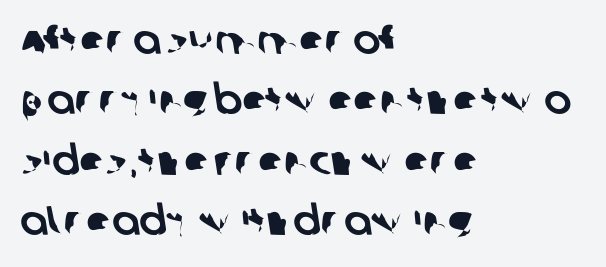
Here the designer chose a conventional face with non-uniform glyph widths. The type family on display is of the sans-serif kind. Alignment: flush left. The lines sit at an ordinary, default distance from one another.
